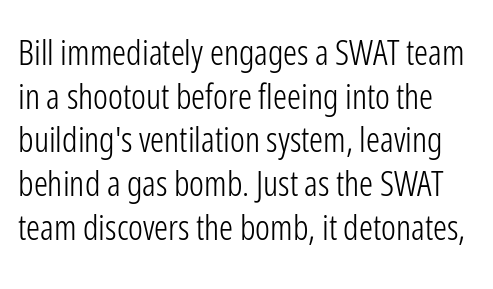
Q: Is the text bold? A: No.
Q: Is the text italic (slanted)? A: No, it is upright.
Q: Is the typeface a serif or a sans-serif typeface? A: Sans-serif.
Q: Is the text underlined? A: No.
Q: Is the spacing between letters normal or unusually wide? A: Normal.
Q: Is the spacing between lines tight, normal or loose? A: Normal.
Q: Width (condensed, normal, or wide)? A: Condensed.
Q: Stroke contrast? A: Low.
Q: x-height? A: Medium.
Q: Monospaced? A: No.
